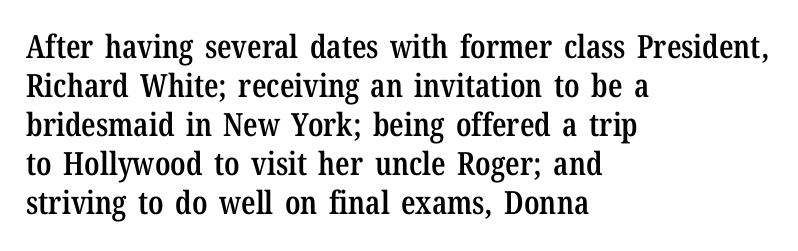
The image shows 32 px semibold, condensed serif type, upright; set left-aligned, line spacing 1.22x, normal letter spacing, not underlined; low stroke contrast and a medium x-height.
